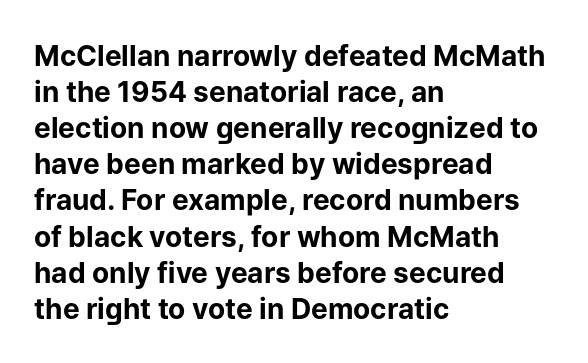
{"serif": "no", "italic": "no", "bold": "yes", "weight": "bold", "width": "normal", "stroke_contrast": "low", "x_height": "medium", "monospaced": "no", "underline": "no", "align": "left", "line_spacing": "normal", "line_spacing_ratio": 1.29, "letter_spacing": "normal", "letter_spacing_em": 0.0, "glyph_px": 28}
